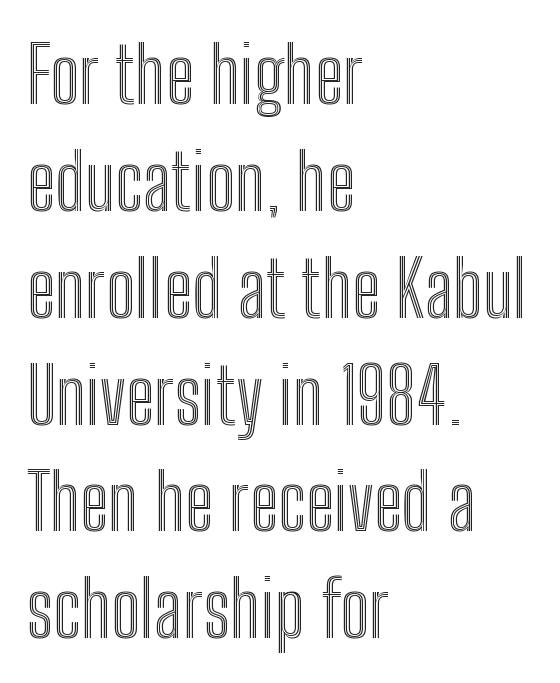
The image shows 78 px condensed type, upright; set left-aligned, normal line spacing (1.37x), normal letter spacing, not underlined; a medium x-height.
